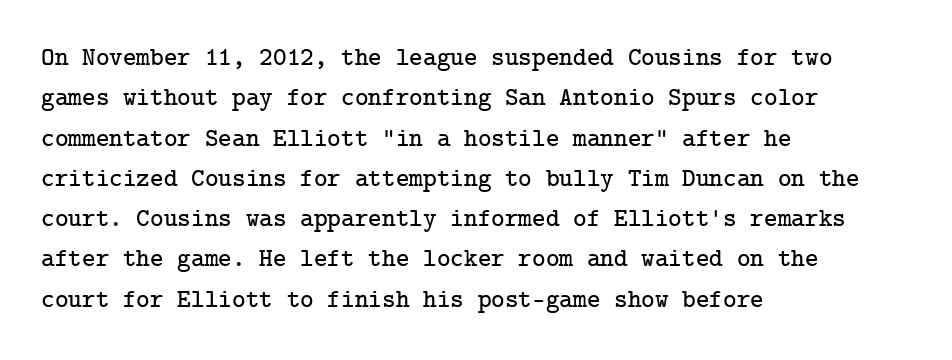
This rendering uses left alignment, leaving the right contour irregular. The vertical gap from one line to the next is medium. The space beneath each line is pristine and unruled. Does extra space separate the letters? No, they use regular spacing. Every character sits straight up, as roman type does.
